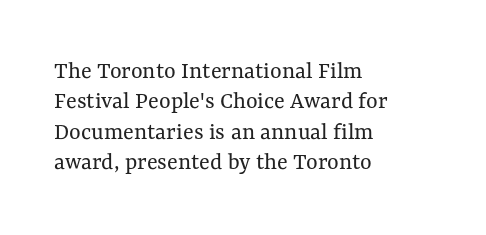
Nope, not italic — everything's standing straight. Only glyphs here, with clear space below each row. Leftover space on each line is placed entirely after the last word. The gaps between neighbouring characters are ordinary and unremarkable. A light-to-regular cut is what we see here.
